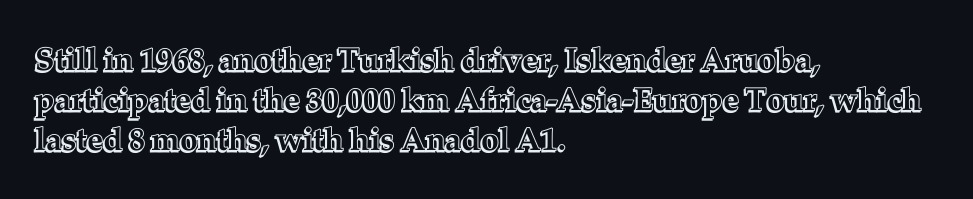
The image shows 32 px text type, upright; set left-aligned, normal line spacing (1.25x), normal letter spacing, not underlined; a medium x-height.
